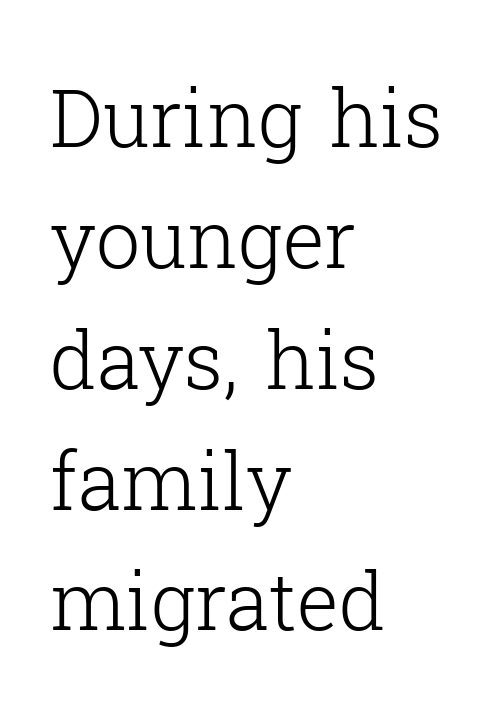
The image shows 79 px light serif type, upright; set left-aligned, normal line spacing (1.53x), normal letter spacing, not underlined; low stroke contrast and a medium x-height.
